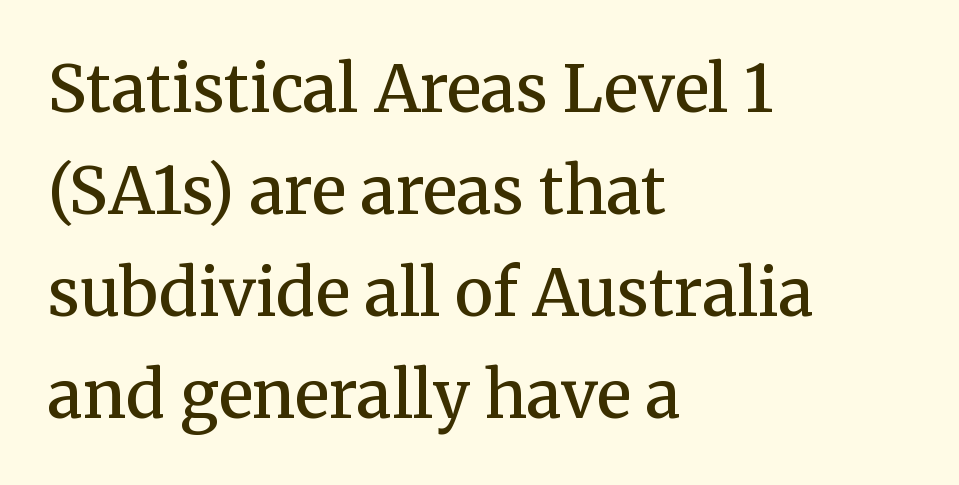
The image shows 65 px semibold serif type, upright; set left-aligned, normal line spacing (1.57x), normal letter spacing, not underlined; medium stroke contrast and a medium x-height.
